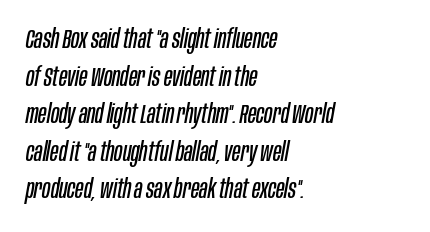
Visually the block forms a straight wall on the left and a jagged coastline on the right. The space beneath each line is pristine and unruled. Nothing unusual about the tracking: characters are spaced as the font intends. Caption: face not bold, strokes unweighted. There's an unmistakable incline to the writing here. Regarding leading, the lines here are spaced in the standard way.
